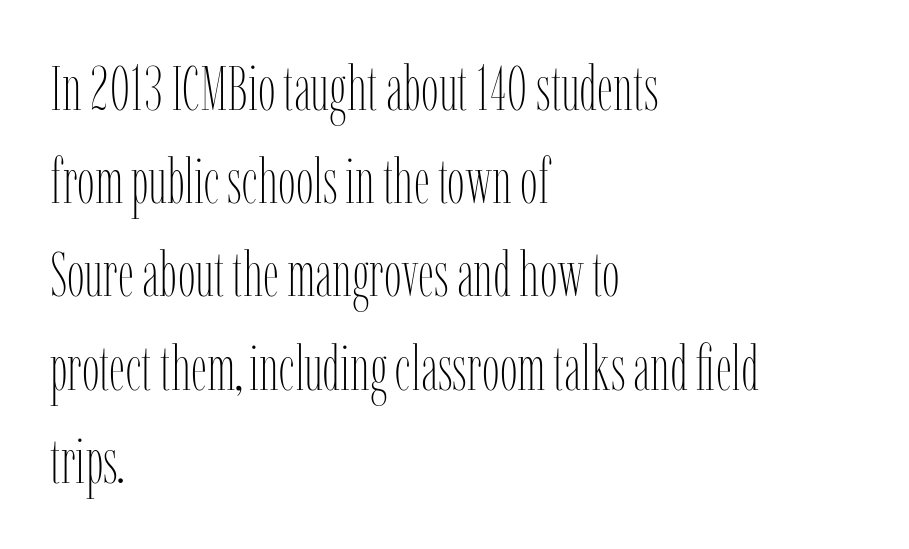
Q: Is the text bold? A: No.
Q: Is the text italic (slanted)? A: No, it is upright.
Q: Is the text underlined? A: No.
Q: How is the paragraph aligned? A: Left-aligned.
Q: Is the spacing between letters normal or unusually wide? A: Normal.
Q: Is the spacing between lines tight, normal or loose? A: Normal.
Q: Width (condensed, normal, or wide)? A: Condensed.
Q: Stroke contrast? A: Low.
Q: x-height? A: Medium.
Q: Monospaced? A: No.
